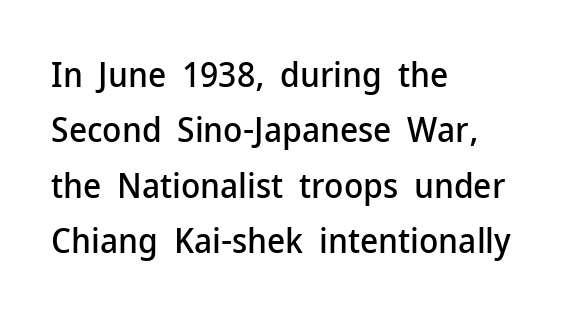
The image shows 35 px sans-serif type, upright; set left-aligned, normal line spacing (1.58x), normal letter spacing, not underlined; low stroke contrast and a medium x-height.
